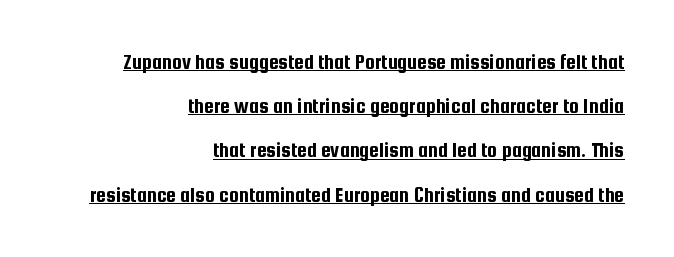
Q: Is the text italic (slanted)? A: No, it is upright.
Q: Is the text underlined? A: Yes.
Q: How is the paragraph aligned? A: Right-aligned.
Q: Is the spacing between letters normal or unusually wide? A: Normal.
Q: Is the spacing between lines tight, normal or loose? A: Loose.
